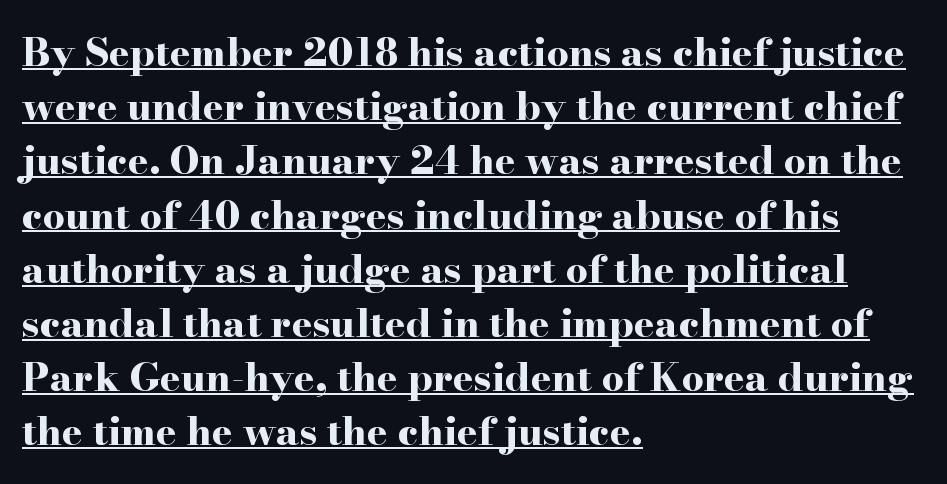
Q: Is the text bold? A: Yes.
Q: Is the text italic (slanted)? A: No, it is upright.
Q: Is the typeface a serif or a sans-serif typeface? A: Serif.
Q: Is the text underlined? A: Yes.
Q: How is the paragraph aligned? A: Left-aligned.
Q: Is the spacing between letters normal or unusually wide? A: Normal.
Q: Is the spacing between lines tight, normal or loose? A: Normal.
Q: Width (condensed, normal, or wide)? A: Wide.
Q: Stroke contrast? A: High.
Q: x-height? A: Small.
Q: Monospaced? A: No.
